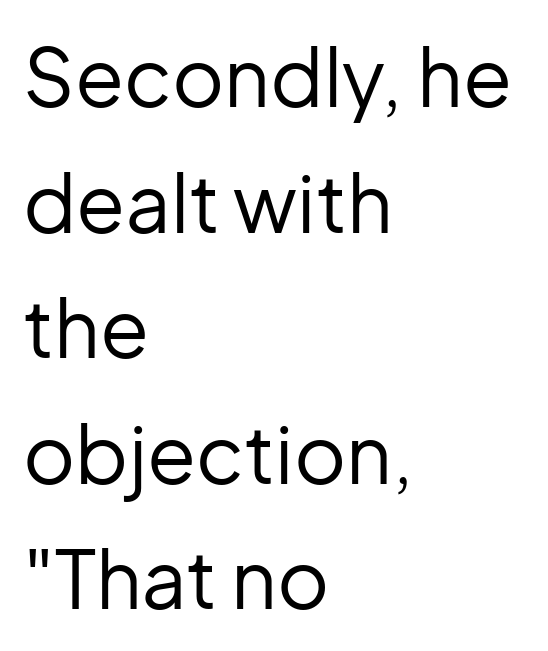
Q: Is the text bold? A: No.
Q: Is the text italic (slanted)? A: No, it is upright.
Q: Is the typeface a serif or a sans-serif typeface? A: Sans-serif.
Q: Is the text underlined? A: No.
Q: How is the paragraph aligned? A: Left-aligned.
Q: Is the spacing between letters normal or unusually wide? A: Normal.
Q: Is the spacing between lines tight, normal or loose? A: Normal.
Q: Width (condensed, normal, or wide)? A: Normal.
Q: Stroke contrast? A: Low.
Q: x-height? A: Medium.
Q: Monospaced? A: No.
